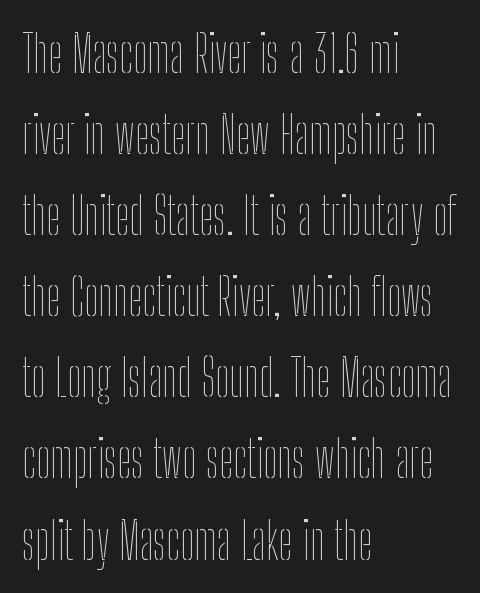
The image shows 51 px thin, condensed type, upright; set left-aligned, normal line spacing (1.59x), normal letter spacing, not underlined; low stroke contrast and a medium x-height.
